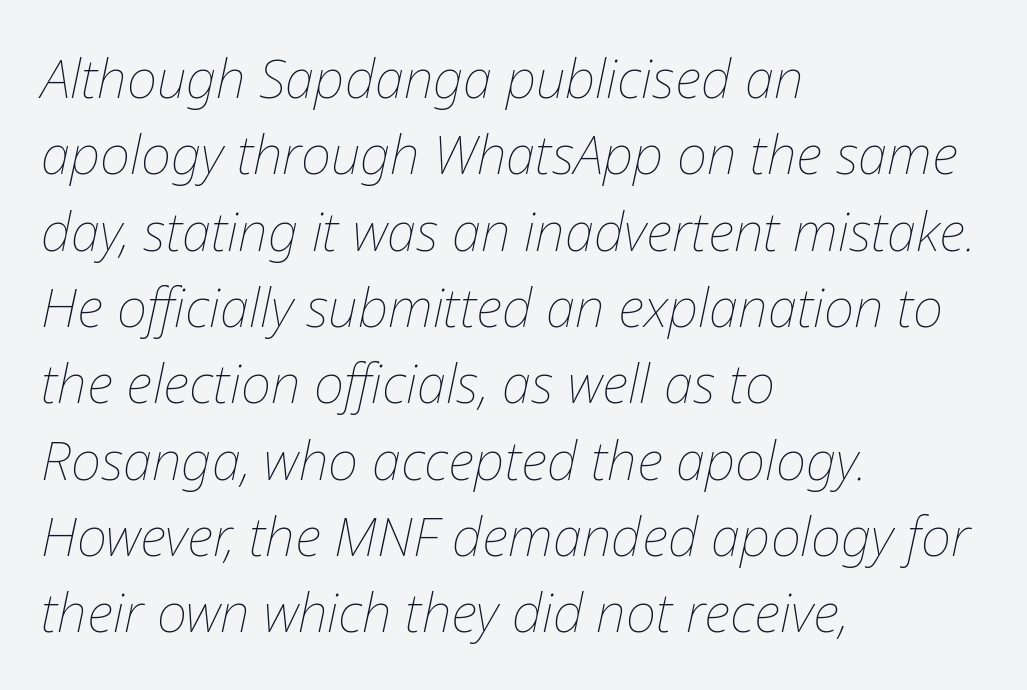
Q: Is the text bold? A: No.
Q: Is the text italic (slanted)? A: Yes, it leans right by about 12 degrees.
Q: Is the text underlined? A: No.
Q: How is the paragraph aligned? A: Left-aligned.
Q: Is the spacing between letters normal or unusually wide? A: Normal.
Q: Is the spacing between lines tight, normal or loose? A: Normal.
Q: Width (condensed, normal, or wide)? A: Normal.
Q: Stroke contrast? A: Low.
Q: x-height? A: Medium.
Q: Monospaced? A: No.
